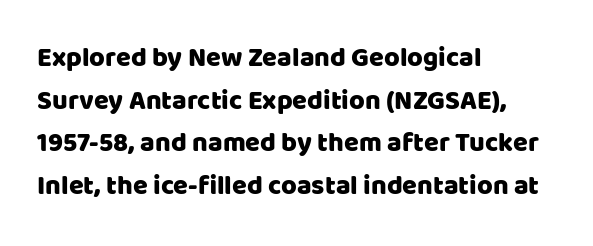
Q: Is the text italic (slanted)? A: No, it is upright.
Q: Is the text underlined? A: No.
Q: How is the paragraph aligned? A: Left-aligned.
Q: Is the spacing between letters normal or unusually wide? A: Normal.
Q: Is the spacing between lines tight, normal or loose? A: Normal.
